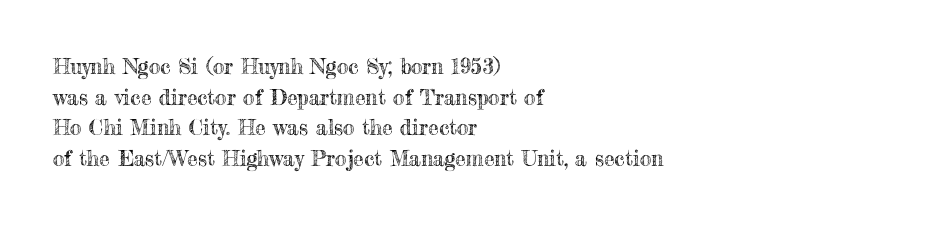
{"italic": "no", "underline": "no", "align": "left", "line_spacing": "normal", "line_spacing_ratio": 1.46, "letter_spacing": "normal", "letter_spacing_em": 0.0, "glyph_px": 21}
